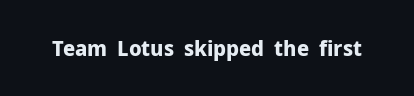
{"italic": "no", "bold": "yes", "underline": "no", "letter_spacing": "normal", "letter_spacing_em": 0.0, "glyph_px": 22}
